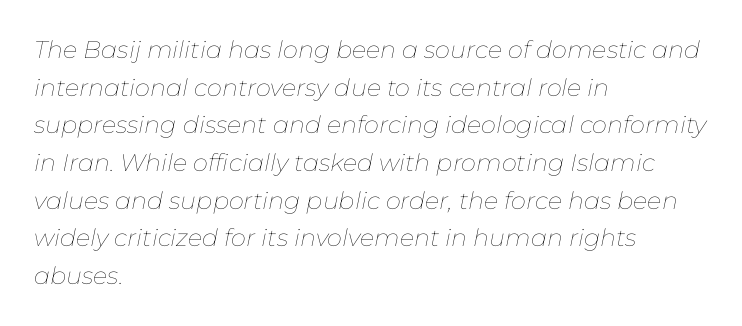
The image shows 24 px text type, italic (leaning right); set left-aligned, normal line spacing (1.57x), normal letter spacing, not underlined.
